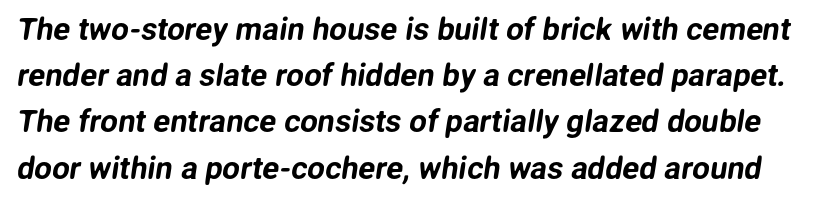
Q: Is the typeface a serif or a sans-serif typeface? A: Sans-serif.
Q: Is the text underlined? A: No.
Q: Is the spacing between letters normal or unusually wide? A: Normal.
Q: Is the spacing between lines tight, normal or loose? A: Normal.
Q: Width (condensed, normal, or wide)? A: Normal.
Q: Stroke contrast? A: Low.
Q: x-height? A: Medium.
Q: Monospaced? A: No.
